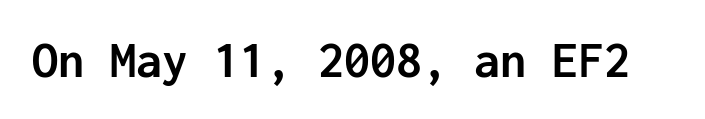
The image shows 52 px semibold sans-serif type, upright, monospaced; set normal letter spacing, not underlined; low stroke contrast and a medium x-height.
